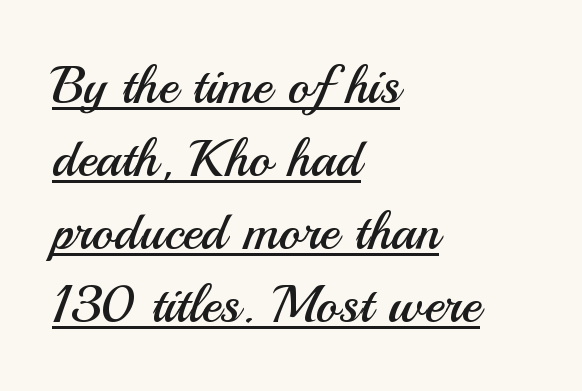
{"serif": "no", "bold": "no", "weight": "regular", "width": "normal", "stroke_contrast": "medium", "x_height": "small", "monospaced": "no", "underline": "yes", "align": "left", "line_spacing": "normal", "line_spacing_ratio": 1.38, "letter_spacing": "normal", "letter_spacing_em": 0.0, "glyph_px": 53}
